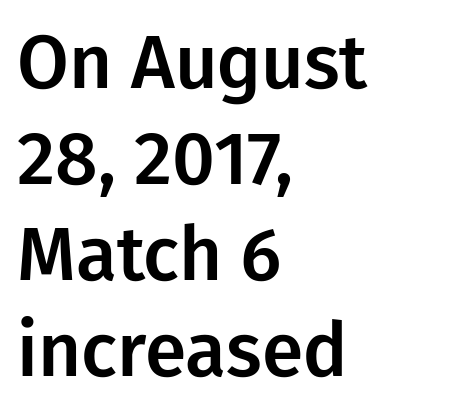
The passage shown is typed in a proportional face where columns would drift. Normally led — the rows are evenly, conventionally spaced. These lines were composed using upright roman letters. Typographically, this falls in the sans-serif category. Does the copy run flush right? No — it runs flush left. Check the space under the baseline: it is left empty.
